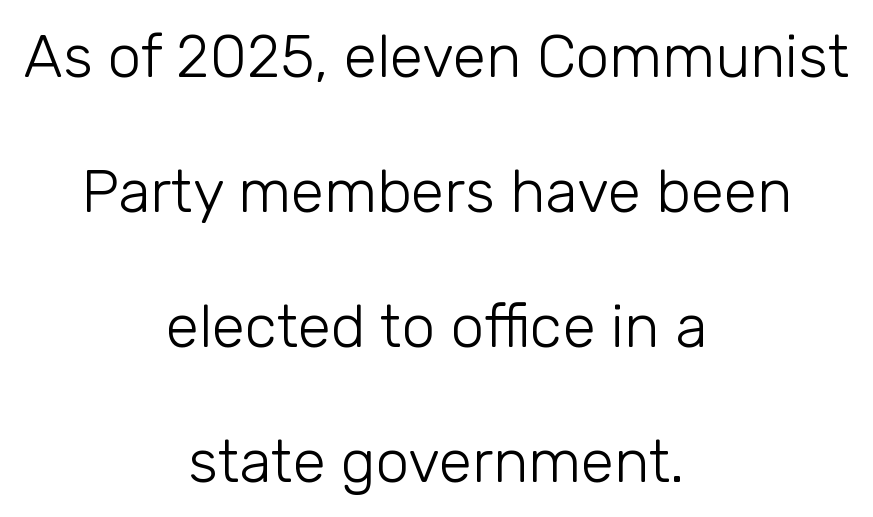
Q: Is the text bold? A: No.
Q: Is the text italic (slanted)? A: No, it is upright.
Q: Is the typeface a serif or a sans-serif typeface? A: Sans-serif.
Q: Is the text underlined? A: No.
Q: How is the paragraph aligned? A: Centered.
Q: Is the spacing between letters normal or unusually wide? A: Normal.
Q: Is the spacing between lines tight, normal or loose? A: Loose.
Q: Width (condensed, normal, or wide)? A: Normal.
Q: Stroke contrast? A: Low.
Q: x-height? A: Medium.
Q: Monospaced? A: No.
